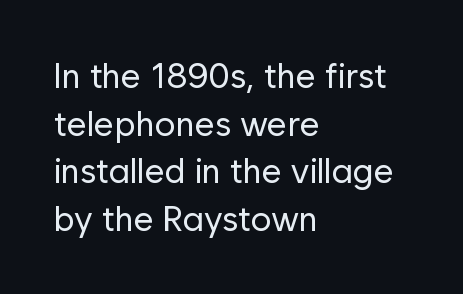
The image shows 35 px regular-weight sans-serif type, upright; set left-aligned, normal line spacing (1.36x), normal letter spacing, not underlined; low stroke contrast and a medium x-height.
